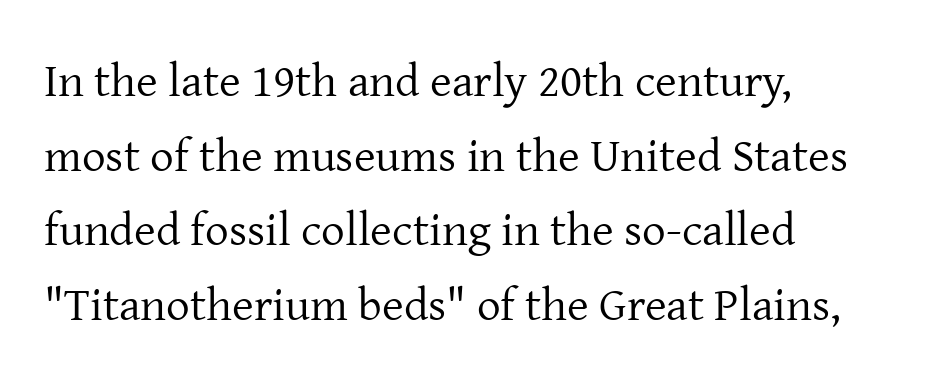
The image shows 47 px regular-weight serif type, upright; set left-aligned, normal line spacing (1.59x), normal letter spacing, not underlined; low stroke contrast and a medium x-height.
